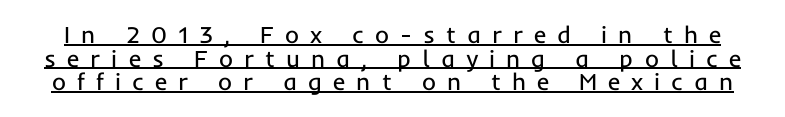
{"italic": "no", "bold": "no", "underline": "yes", "line_spacing": "tight", "line_spacing_ratio": 0.98, "letter_spacing": "wide", "letter_spacing_em": 0.46, "glyph_px": 24}
